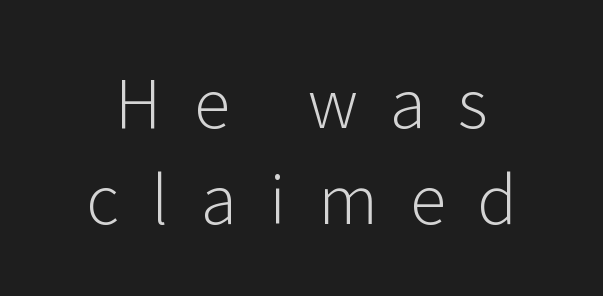
The image shows 66 px light sans-serif type, upright; set normal line spacing (1.46x), unusually wide letter spacing (+0.49 em), not underlined; low stroke contrast and a medium x-height.
